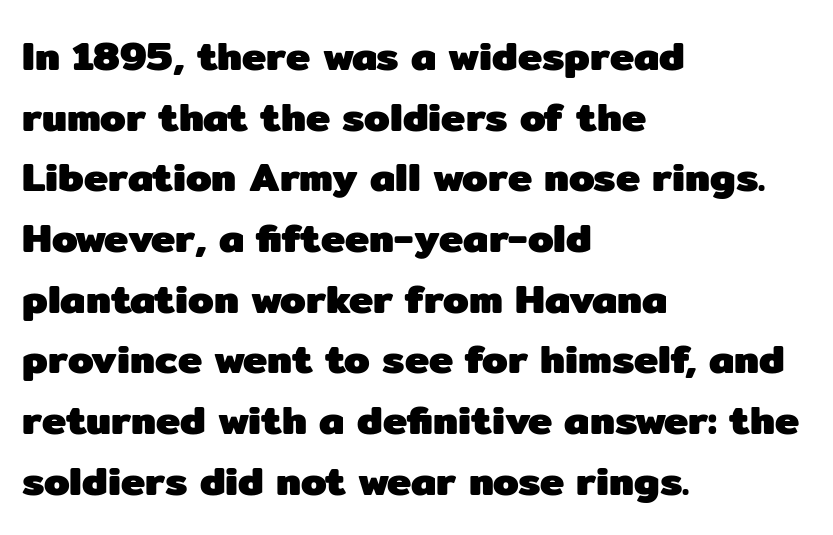
The image shows 41 px heavy sans-serif type, upright; set left-aligned, normal line spacing (1.48x), normal letter spacing, not underlined; low stroke contrast and a medium x-height.
